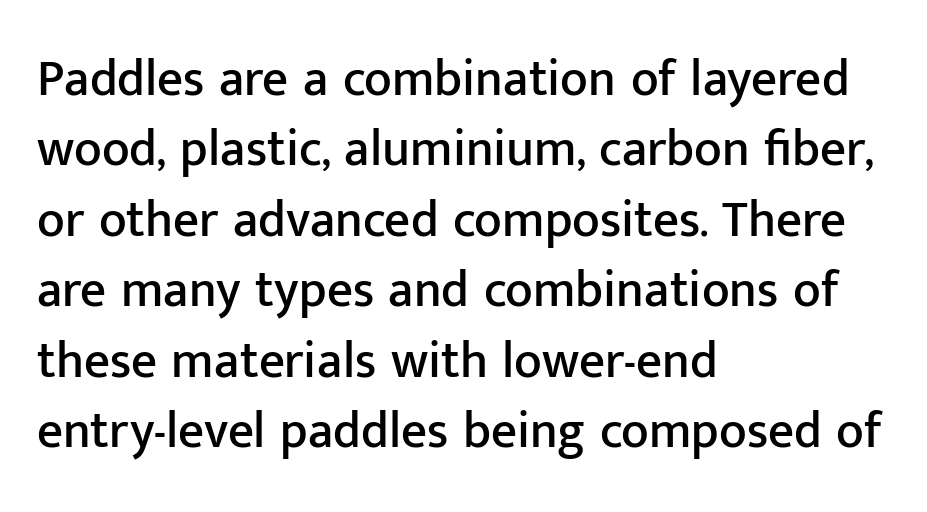
The image shows 51 px sans-serif type, upright; set left-aligned, normal line spacing (1.38x), normal letter spacing, not underlined; low stroke contrast and a medium x-height.
